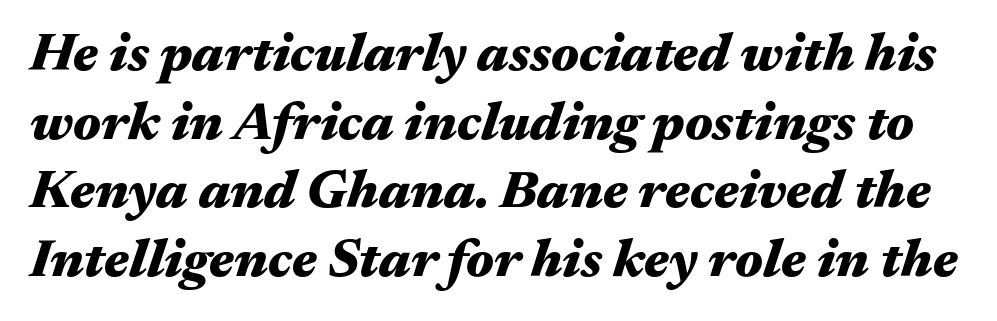
The image shows 54 px heavy, wide type, italic (leaning right); set normal line spacing (1.27x), normal letter spacing, not underlined; medium stroke contrast and a medium x-height.
